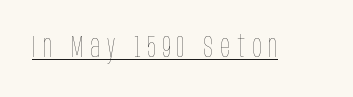
The image shows 31 px thin, condensed type, upright; set unusually wide letter spacing (+0.23 em), underlined; low stroke contrast and a large x-height.
